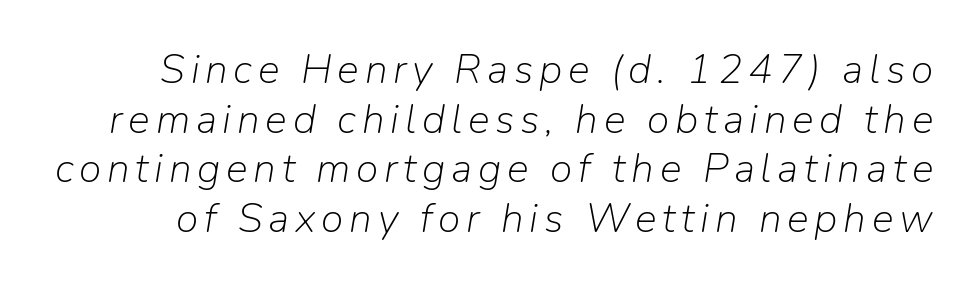
The lettering tilts uniformly, giving the passage an italic look. Looks like regular typesetting: each glyph gets only the width it needs. Letters have the restrained weight of plain body copy at most. This rendering features lettering with no underline.
